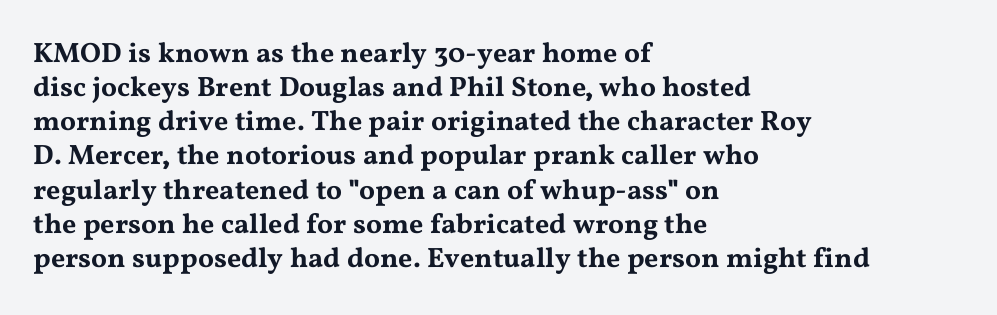
Q: Is the text italic (slanted)? A: No, it is upright.
Q: Is the typeface a serif or a sans-serif typeface? A: Serif.
Q: Is the text underlined? A: No.
Q: How is the paragraph aligned? A: Left-aligned.
Q: Is the spacing between letters normal or unusually wide? A: Normal.
Q: Width (condensed, normal, or wide)? A: Wide.
Q: Stroke contrast? A: Medium.
Q: x-height? A: Medium.
Q: Monospaced? A: No.
